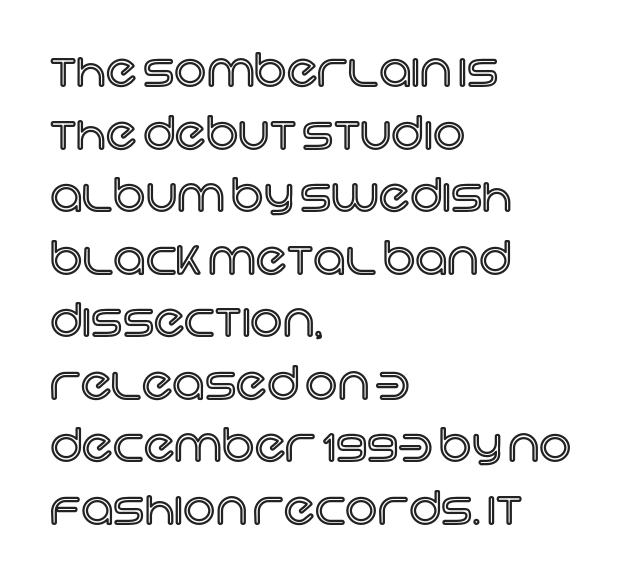
The image shows 45 px text type, upright; set left-aligned, normal line spacing (1.39x), normal letter spacing, not underlined; a large x-height.
